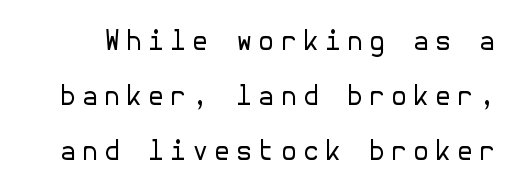
Q: Is the text bold? A: No.
Q: Is the text italic (slanted)? A: No, it is upright.
Q: Is the text underlined? A: No.
Q: Is the spacing between letters normal or unusually wide? A: Unusually wide.
Q: Is the spacing between lines tight, normal or loose? A: Loose.
